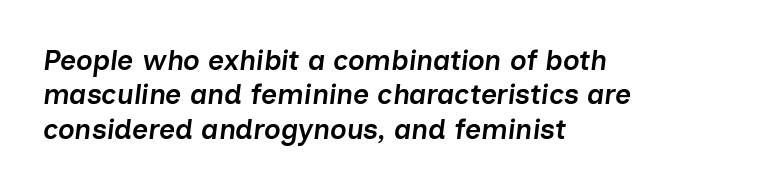
The image shows 28 px semibold type, italic (leaning right); set left-aligned, line spacing 1.23x, normal letter spacing, not underlined; low stroke contrast and a medium x-height.
